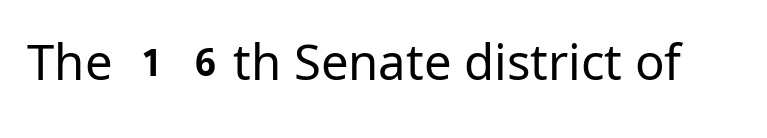
Each letter keeps its own natural width here, so spacing adapts to shape. The letters stand straight up with perfectly vertical stems. Heaviness? Minimal to ordinary, like unemphasized prose. The area under the type is left untouched. A typesetter would label this face a sans.
